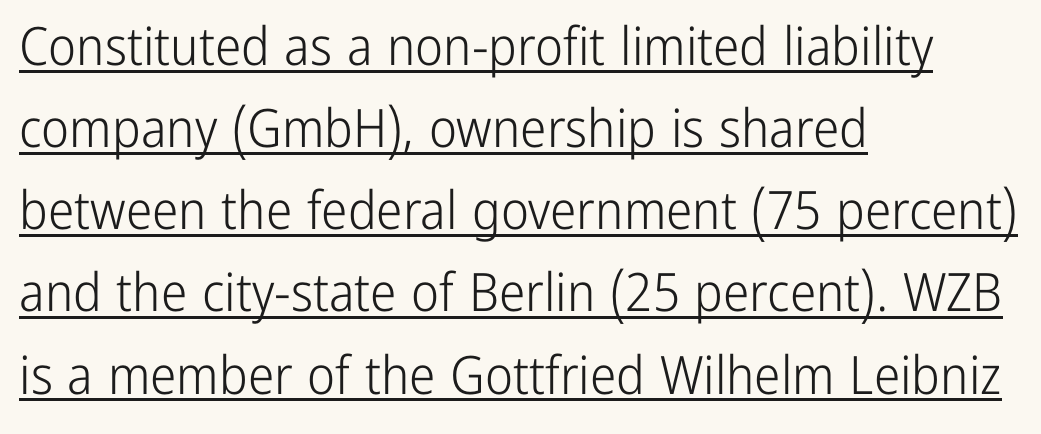
Q: Is the text bold? A: No.
Q: Is the text italic (slanted)? A: No, it is upright.
Q: Is the typeface a serif or a sans-serif typeface? A: Sans-serif.
Q: Is the text underlined? A: Yes.
Q: How is the paragraph aligned? A: Left-aligned.
Q: Is the spacing between letters normal or unusually wide? A: Normal.
Q: Is the spacing between lines tight, normal or loose? A: Normal.
Q: Width (condensed, normal, or wide)? A: Condensed.
Q: Stroke contrast? A: Low.
Q: x-height? A: Medium.
Q: Monospaced? A: No.
